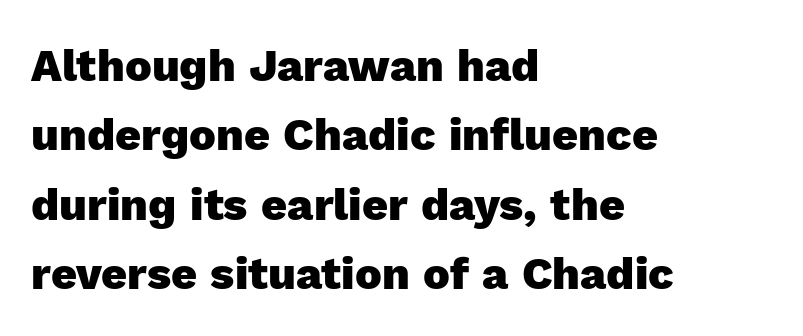
Tracking value appears to be zero — textbook default spacing. Posture: straight, roman, zero tilt. Notice how descenders clear the ascenders below comfortably — that's standard leading. The space beneath each line is pristine and unruled.
